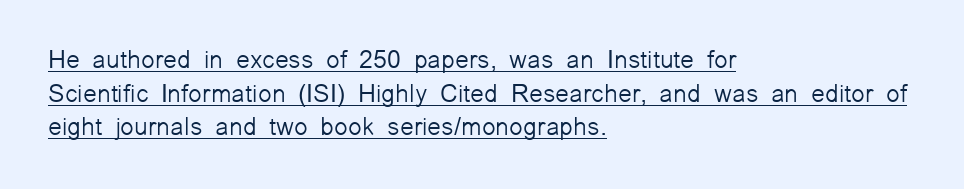
The image shows 25 px text type, upright; set left-aligned, normal line spacing (1.35x), normal letter spacing, underlined.
